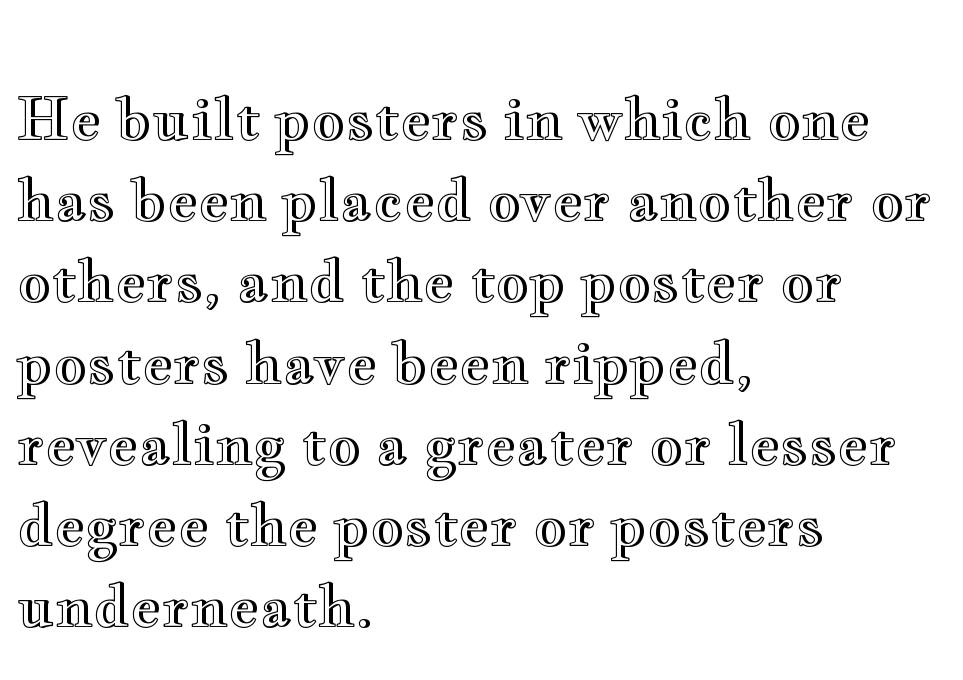
{"italic": "no", "width": "wide", "x_height": "small", "monospaced": "no", "underline": "no", "align": "left", "line_spacing": "normal", "line_spacing_ratio": 1.4, "letter_spacing": "normal", "letter_spacing_em": 0.0, "glyph_px": 58}
